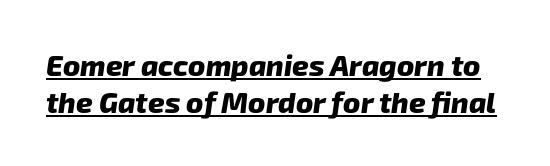
The image shows 29 px heavy sans-serif type; set normal line spacing (1.29x), normal letter spacing, underlined; low stroke contrast and a medium x-height.
